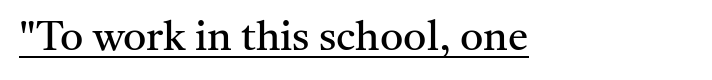
Q: Is the text bold? A: No.
Q: Is the text italic (slanted)? A: No, it is upright.
Q: Is the typeface a serif or a sans-serif typeface? A: Serif.
Q: Is the text underlined? A: Yes.
Q: Is the spacing between letters normal or unusually wide? A: Normal.
Q: Width (condensed, normal, or wide)? A: Normal.
Q: Stroke contrast? A: Medium.
Q: x-height? A: Medium.
Q: Monospaced? A: No.
